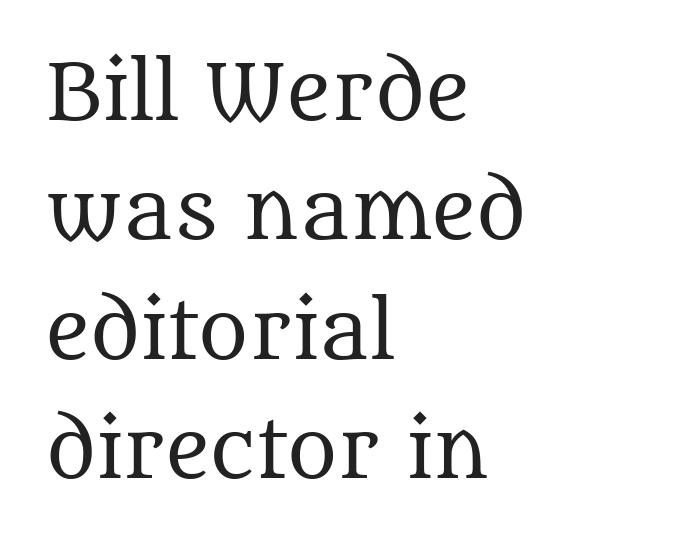
Q: Is the text bold? A: No.
Q: Is the text italic (slanted)? A: No, it is upright.
Q: Is the typeface a serif or a sans-serif typeface? A: Serif.
Q: Is the text underlined? A: No.
Q: How is the paragraph aligned? A: Left-aligned.
Q: Is the spacing between letters normal or unusually wide? A: Normal.
Q: Is the spacing between lines tight, normal or loose? A: Normal.
Q: Width (condensed, normal, or wide)? A: Normal.
Q: Stroke contrast? A: Medium.
Q: x-height? A: Large.
Q: Monospaced? A: No.
